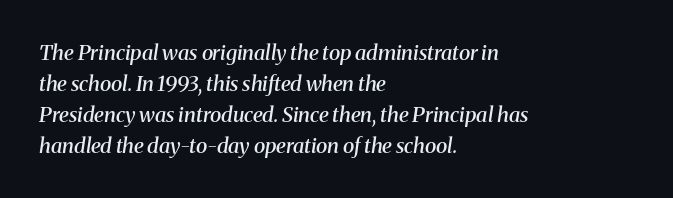
Q: Is the text bold? A: Semi-bold.
Q: Is the text italic (slanted)? A: Yes, it leans right by about 8 degrees.
Q: Is the text underlined? A: No.
Q: How is the paragraph aligned? A: Left-aligned.
Q: Is the spacing between letters normal or unusually wide? A: Normal.
Q: Is the spacing between lines tight, normal or loose? A: Normal.
